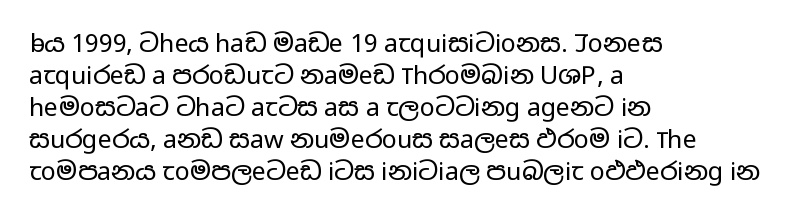
{"italic": "no", "bold": "no", "underline": "no", "align": "left", "line_spacing": "normal", "line_spacing_ratio": 1.28, "letter_spacing": "normal", "letter_spacing_em": 0.0, "glyph_px": 25}
